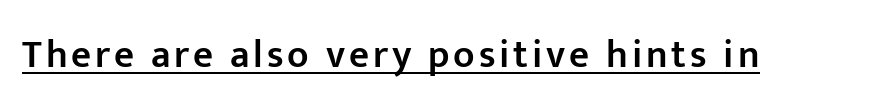
Q: Is the text bold? A: Semi-bold.
Q: Is the text italic (slanted)? A: No, it is upright.
Q: Is the typeface a serif or a sans-serif typeface? A: Sans-serif.
Q: Is the text underlined? A: Yes.
Q: Width (condensed, normal, or wide)? A: Normal.
Q: Stroke contrast? A: Low.
Q: x-height? A: Medium.
Q: Monospaced? A: No.
